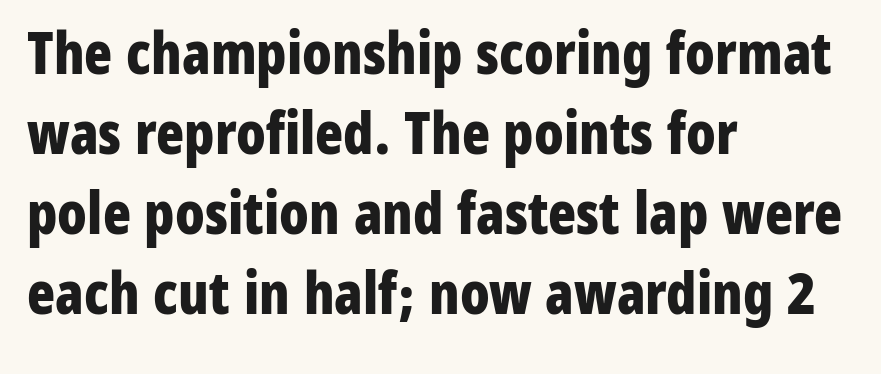
Q: Is the text bold? A: Yes.
Q: Is the text italic (slanted)? A: No, it is upright.
Q: Is the typeface a serif or a sans-serif typeface? A: Sans-serif.
Q: Is the text underlined? A: No.
Q: How is the paragraph aligned? A: Left-aligned.
Q: Is the spacing between letters normal or unusually wide? A: Normal.
Q: Is the spacing between lines tight, normal or loose? A: Normal.
Q: Width (condensed, normal, or wide)? A: Condensed.
Q: Stroke contrast? A: Low.
Q: x-height? A: Medium.
Q: Monospaced? A: No.
